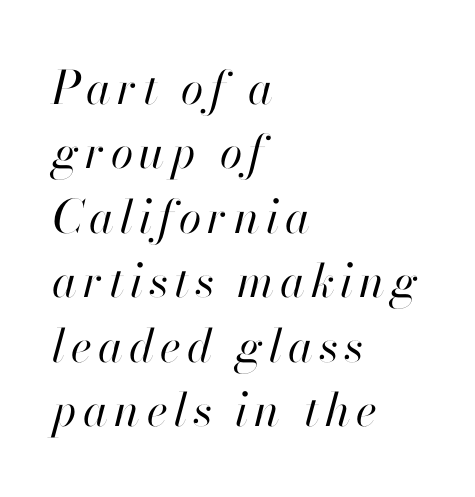
{"italic": "yes", "lean": "right", "slant_degrees": 13, "bold": "no", "weight": "regular", "width": "normal", "stroke_contrast": "high", "x_height": "small", "monospaced": "no", "underline": "no", "align": "left", "line_spacing": "normal", "line_spacing_ratio": 1.4, "glyph_px": 46}
